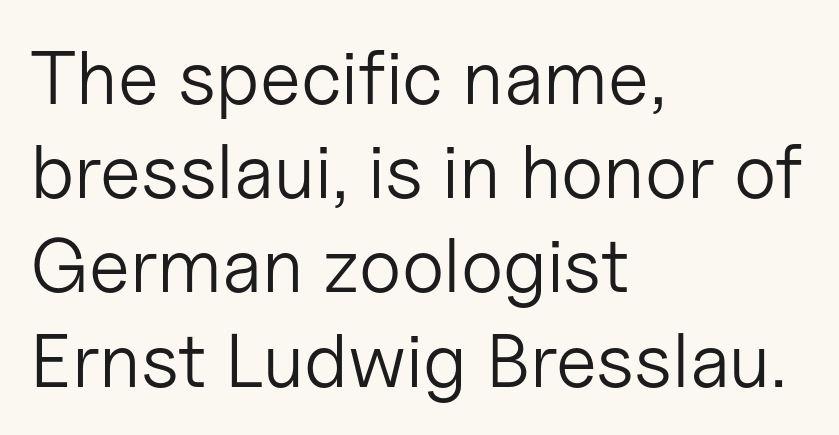
The image shows 76 px light sans-serif type, upright; set left-aligned, line spacing 1.24x, normal letter spacing, not underlined; low stroke contrast and a medium x-height.
